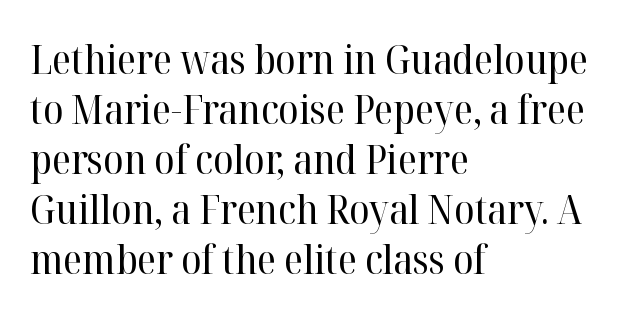
The area under the type is left untouched. Short and long lines alike share a common starting point at left. What stands out about the letter spacing? Nothing — it is the standard amount. Does the lettering tilt? It doesn't — this is upright. The letters look calm and open, with moderate or lighter stems.
